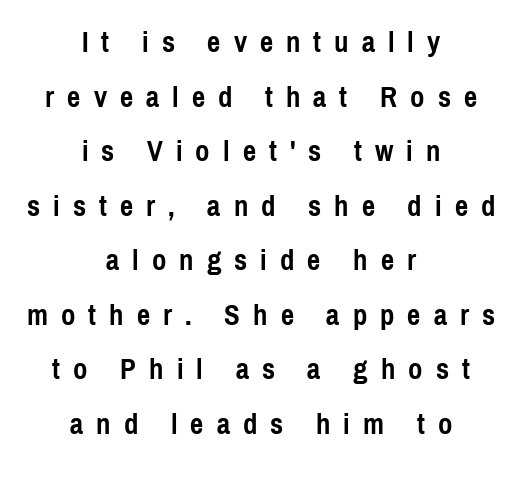
Q: Is the text bold? A: Yes.
Q: Is the text italic (slanted)? A: No, it is upright.
Q: Is the typeface a serif or a sans-serif typeface? A: Sans-serif.
Q: Is the text underlined? A: No.
Q: How is the paragraph aligned? A: Centered.
Q: Is the spacing between letters normal or unusually wide? A: Unusually wide.
Q: Width (condensed, normal, or wide)? A: Condensed.
Q: x-height? A: Medium.
Q: Monospaced? A: No.
